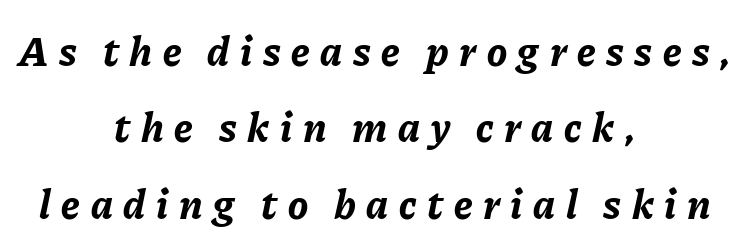
Q: Is the text bold? A: Yes.
Q: Is the text italic (slanted)? A: Yes, it leans right by about 11 degrees.
Q: Is the text underlined? A: No.
Q: How is the paragraph aligned? A: Centered.
Q: Is the spacing between letters normal or unusually wide? A: Unusually wide.
Q: Width (condensed, normal, or wide)? A: Normal.
Q: Stroke contrast? A: Low.
Q: x-height? A: Medium.
Q: Monospaced? A: No.
